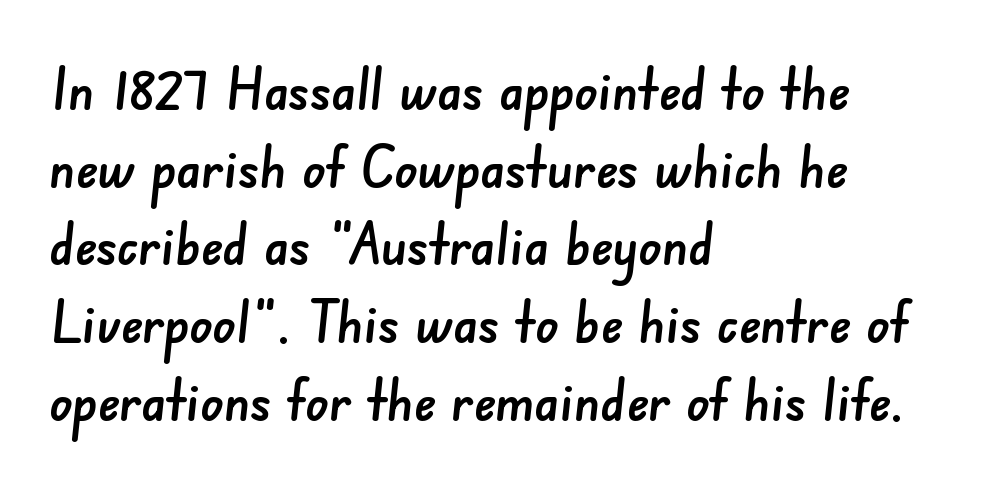
The image shows 58 px sans-serif type; set left-aligned, normal line spacing (1.34x), normal letter spacing, not underlined; low stroke contrast and a small x-height.
